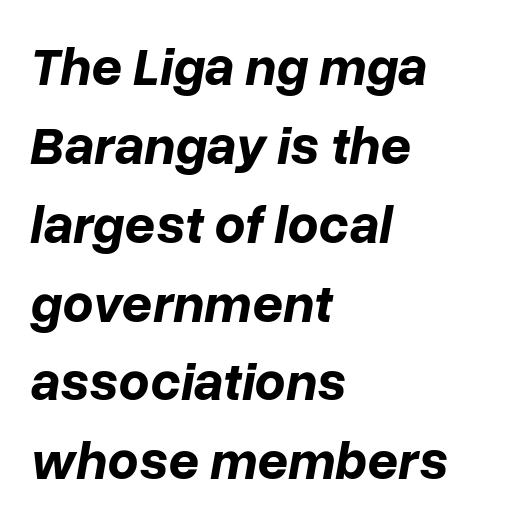
Q: Is the text bold? A: Yes.
Q: Is the text italic (slanted)? A: Yes, it leans right by about 10 degrees.
Q: Is the text underlined? A: No.
Q: How is the paragraph aligned? A: Left-aligned.
Q: Is the spacing between letters normal or unusually wide? A: Normal.
Q: Is the spacing between lines tight, normal or loose? A: Normal.
Q: Width (condensed, normal, or wide)? A: Normal.
Q: Stroke contrast? A: Low.
Q: x-height? A: Medium.
Q: Monospaced? A: No.
